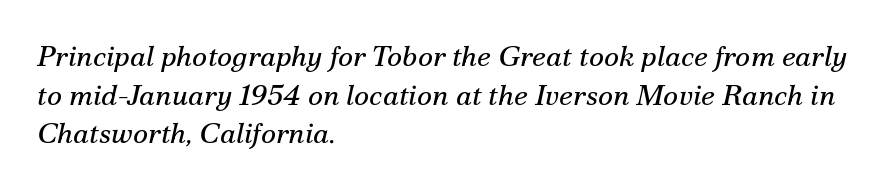
The image shows 29 px regular-weight serif type, italic (leaning right); set left-aligned, normal line spacing (1.33x), normal letter spacing, not underlined; medium stroke contrast and a small x-height.
